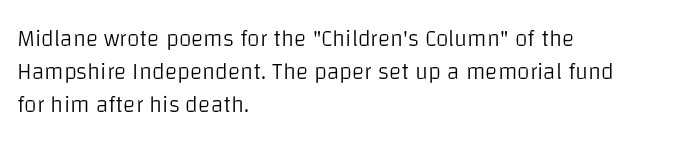
The image shows 23 px text type, upright; set left-aligned, normal line spacing (1.44x), normal letter spacing, not underlined.
